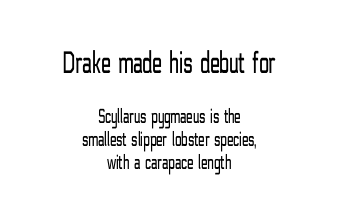
{"serif": "no", "italic": "no", "bold": "no", "weight": "light", "width": "condensed", "stroke_contrast": "low", "x_height": "medium", "monospaced": "no", "underline": "no", "align": "center", "line_spacing": "tight", "line_spacing_ratio": 1.08, "letter_spacing": "normal", "letter_spacing_em": 0.0, "larger_block": "first", "size_ratio": 1.52, "glyph_px": 32}
